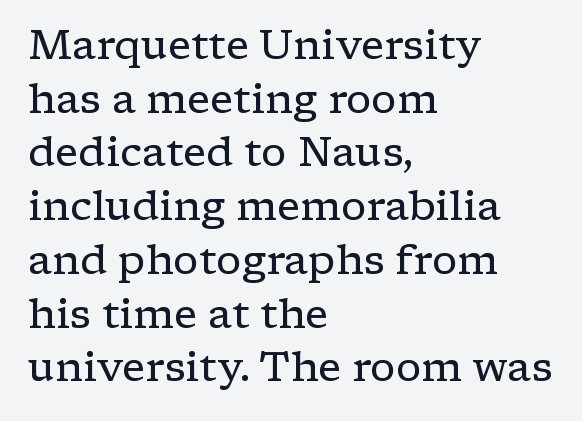
The image shows 41 px regular-weight, wide serif type, upright; set left-aligned, normal line spacing (1.31x), normal letter spacing, not underlined; low stroke contrast and a medium x-height.
